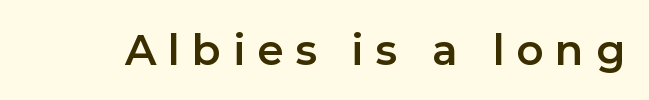
Glance below the letters and you will spot only blank space. Is this a sans? Yes — the strokes have no serifs. Tracking here is generous; glyphs stand well apart from one another. When letters stand straight like this, we call the style roman or upright.
